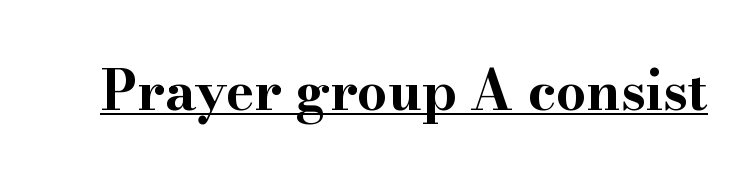
Tracking here is standard; glyphs follow each other at the usual distance. The type sits square on the baseline with zero lean. The face used here is seriffed, in the tradition of book romans. Underlining? Definitely there. A typesetter would call this proportional, since set widths differ per character.
